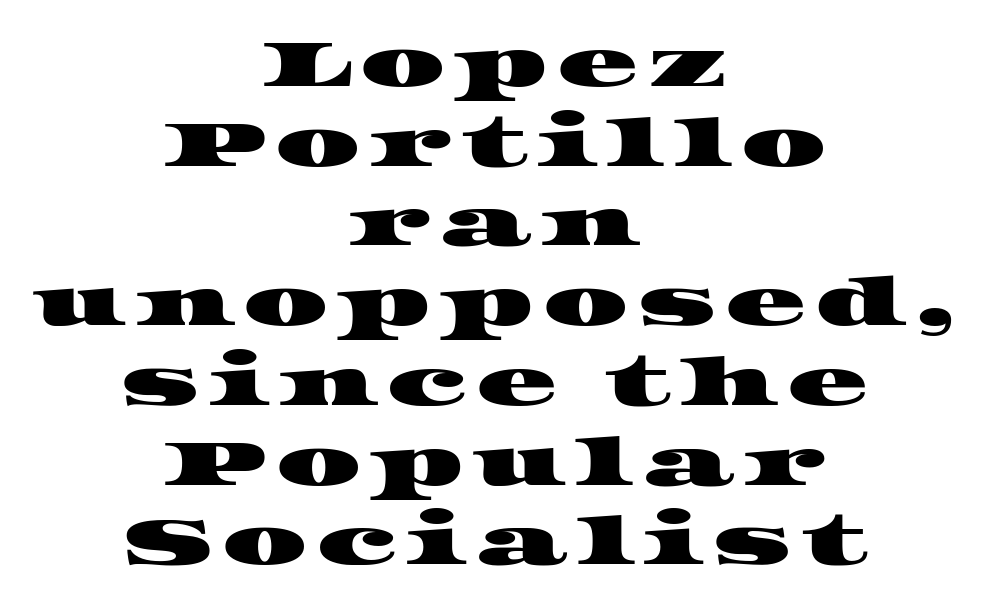
The image shows 67 px wide serif type; set centered, line spacing 1.19x, not underlined; high stroke contrast and a large x-height.
